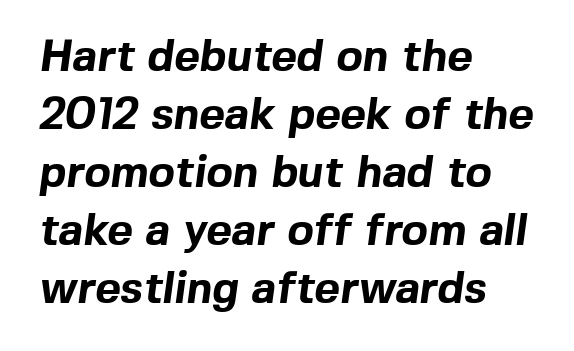
Q: Is the text bold? A: Yes.
Q: Is the typeface a serif or a sans-serif typeface? A: Sans-serif.
Q: Is the text underlined? A: No.
Q: How is the paragraph aligned? A: Left-aligned.
Q: Is the spacing between letters normal or unusually wide? A: Normal.
Q: Is the spacing between lines tight, normal or loose? A: Normal.
Q: Width (condensed, normal, or wide)? A: Normal.
Q: x-height? A: Medium.
Q: Monospaced? A: No.
